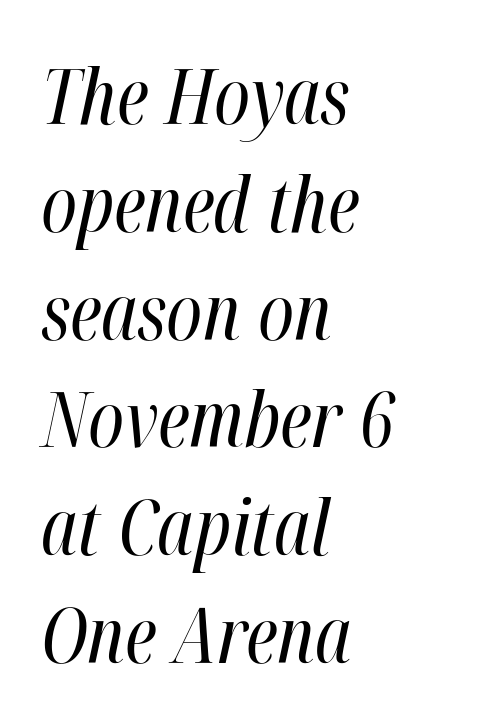
The image shows 77 px regular-weight, condensed type, italic (leaning right); set left-aligned, normal line spacing (1.4x), normal letter spacing, not underlined; high stroke contrast and a medium x-height.
